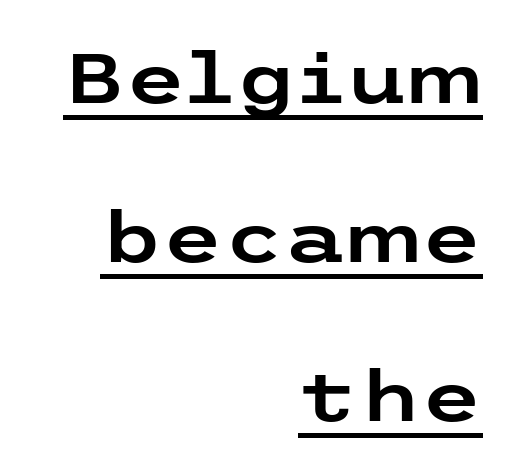
{"serif": "no", "italic": "no", "width": "wide", "stroke_contrast": "low", "x_height": "medium", "underline": "yes", "align": "right", "line_spacing": "loose", "line_spacing_ratio": 2.27, "letter_spacing": "normal", "letter_spacing_em": 0.0, "glyph_px": 70}
